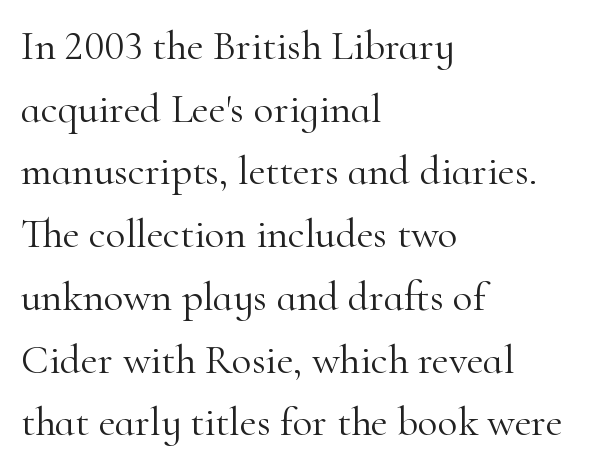
Q: Is the text bold? A: No.
Q: Is the text italic (slanted)? A: No, it is upright.
Q: Is the typeface a serif or a sans-serif typeface? A: Serif.
Q: Is the text underlined? A: No.
Q: How is the paragraph aligned? A: Left-aligned.
Q: Is the spacing between letters normal or unusually wide? A: Normal.
Q: Is the spacing between lines tight, normal or loose? A: Normal.
Q: Width (condensed, normal, or wide)? A: Normal.
Q: Stroke contrast? A: High.
Q: x-height? A: Small.
Q: Monospaced? A: No.
